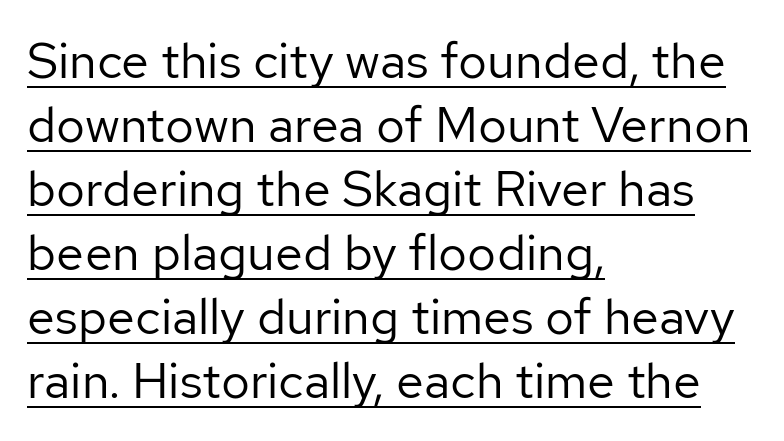
The passage shown is underscored from start to finish. The strokes carry an ordinary text weight at most. Does the lettering tilt? It doesn't — this is upright. Rows of type keep a routine distance in the vertical direction.
